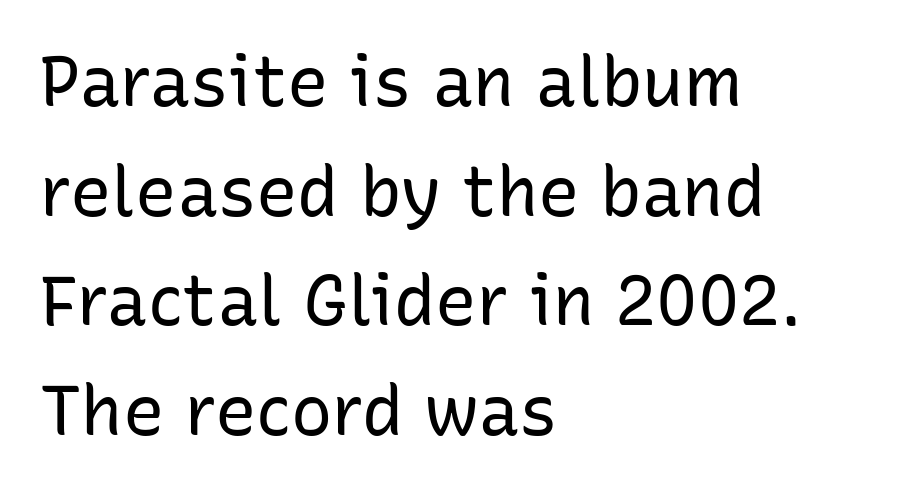
Rows of type keep a routine distance in the vertical direction. You could not count columns in this text — the font is proportionally spaced. This is the regular roman posture of the typeface. Is the stroke heavy? The answer is a plain regular-or-lighter.
